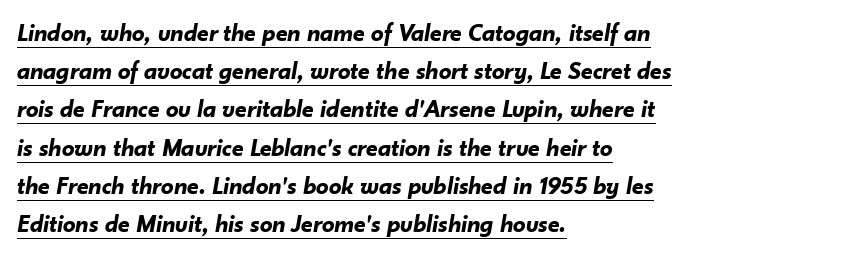
Tracking here is standard; glyphs follow each other at the usual distance. The letters are slanted; this is an italic face. Bold? Absolutely — the strokes are thick and heavy. Honestly, the underline is the first thing you notice here.
